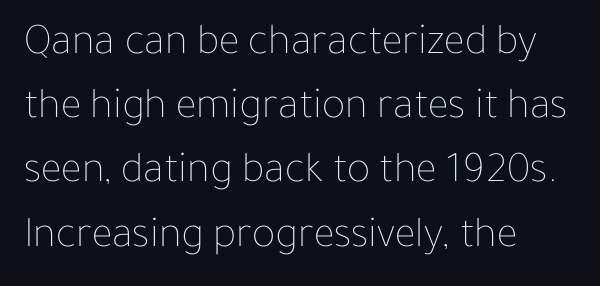
The image shows 44 px thin type, upright; set left-aligned, normal line spacing (1.46x), normal letter spacing, not underlined; low stroke contrast and a medium x-height.
